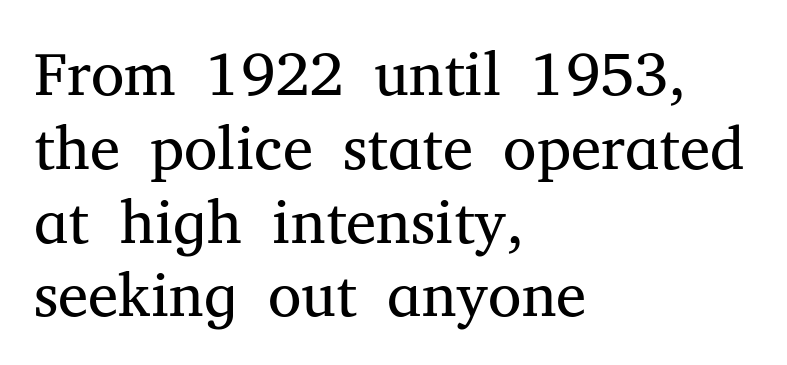
The image shows 61 px regular-weight serif type, upright; set left-aligned, line spacing 1.21x, normal letter spacing, not underlined; medium stroke contrast and a medium x-height.
